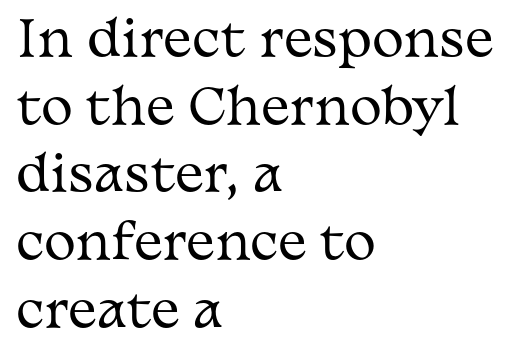
Q: Is the text bold? A: No.
Q: Is the text italic (slanted)? A: No, it is upright.
Q: Is the typeface a serif or a sans-serif typeface? A: Serif.
Q: Is the text underlined? A: No.
Q: How is the paragraph aligned? A: Left-aligned.
Q: Is the spacing between letters normal or unusually wide? A: Normal.
Q: Is the spacing between lines tight, normal or loose? A: Normal.
Q: Width (condensed, normal, or wide)? A: Wide.
Q: Stroke contrast? A: Medium.
Q: x-height? A: Medium.
Q: Monospaced? A: No.
